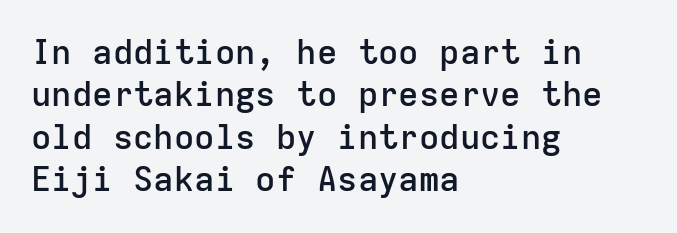
Just letters on the line, the space beneath them empty. Looks like terminal output: every glyph gets an equal slot. Nope, no serifs anywhere on these letters. In terms of letterspacing, this is plain default setting. This is roman type, the default non-slanted kind.
